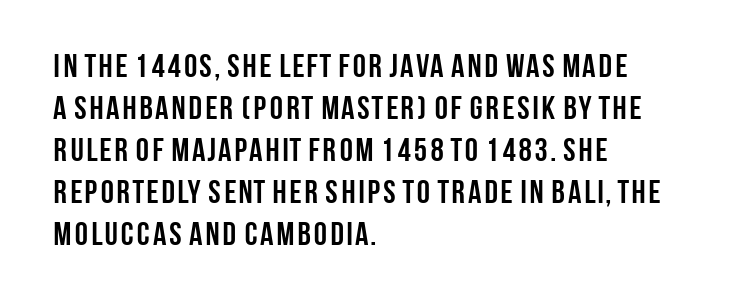
The image shows 33 px semibold, condensed sans-serif type, upright; set left-aligned, normal line spacing (1.27x), normal letter spacing, not underlined; low stroke contrast and a large x-height.
